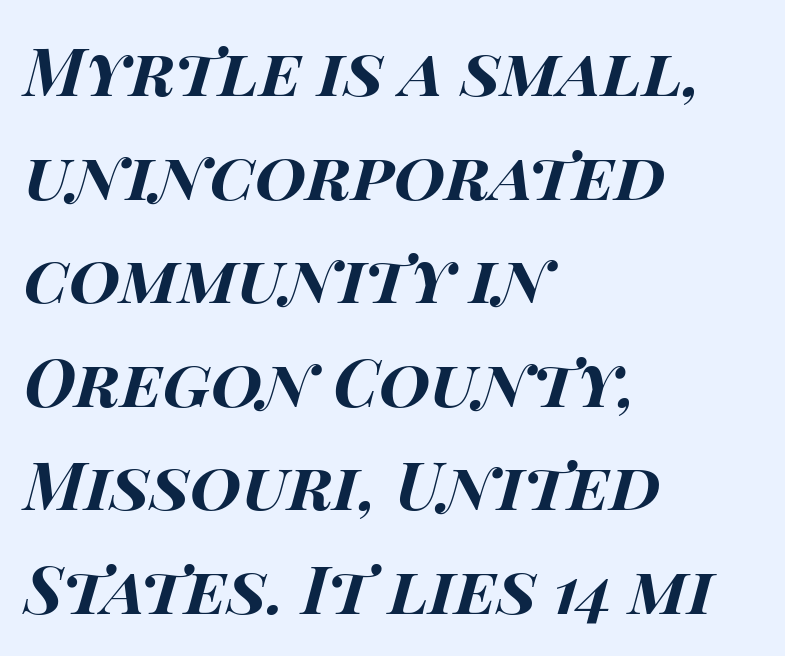
Q: Is the text bold? A: Yes.
Q: Is the text italic (slanted)? A: Yes, it leans right by about 14 degrees.
Q: Is the text underlined? A: No.
Q: How is the paragraph aligned? A: Left-aligned.
Q: Is the spacing between letters normal or unusually wide? A: Normal.
Q: Is the spacing between lines tight, normal or loose? A: Normal.
Q: Width (condensed, normal, or wide)? A: Wide.
Q: Stroke contrast? A: High.
Q: x-height? A: Large.
Q: Monospaced? A: No.
